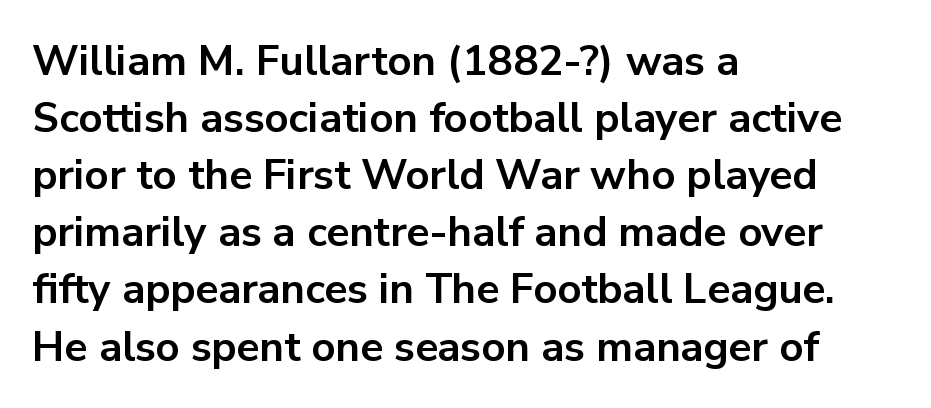
{"serif": "no", "italic": "no", "bold": "yes", "weight": "bold", "width": "normal", "stroke_contrast": "low", "x_height": "medium", "monospaced": "no", "underline": "no", "align": "left", "line_spacing": "normal", "line_spacing_ratio": 1.36, "letter_spacing": "normal", "letter_spacing_em": 0.0, "glyph_px": 42}
